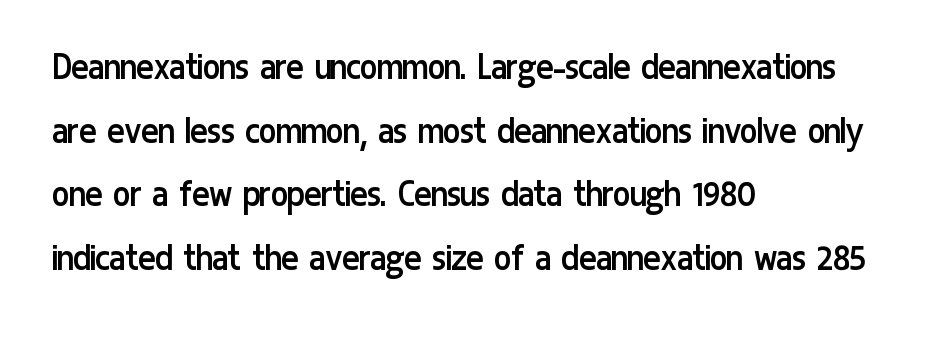
The image shows 41 px regular-weight, condensed sans-serif type, upright; set left-aligned, normal line spacing (1.55x), normal letter spacing, not underlined; low stroke contrast and a medium x-height.
